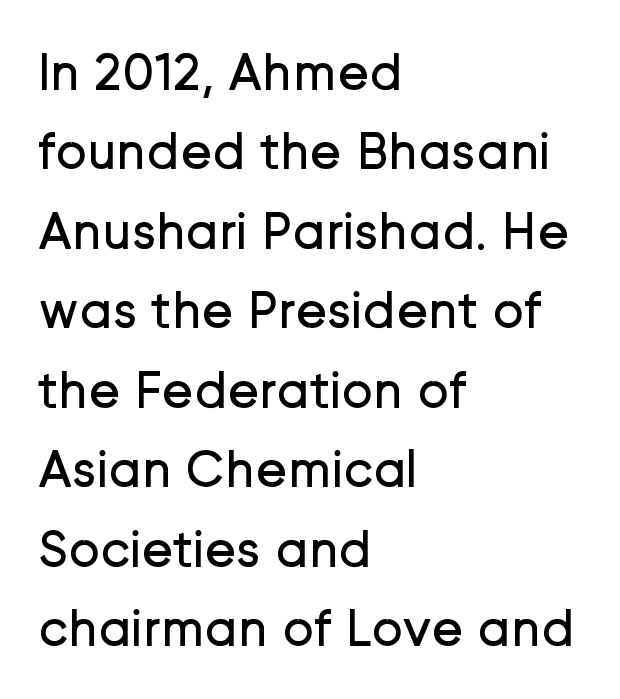
{"serif": "no", "italic": "no", "bold": "no", "weight": "regular", "width": "normal", "stroke_contrast": "low", "x_height": "medium", "monospaced": "no", "underline": "no", "align": "left", "line_spacing": "normal", "line_spacing_ratio": 1.5, "letter_spacing": "normal", "letter_spacing_em": 0.0, "glyph_px": 53}
